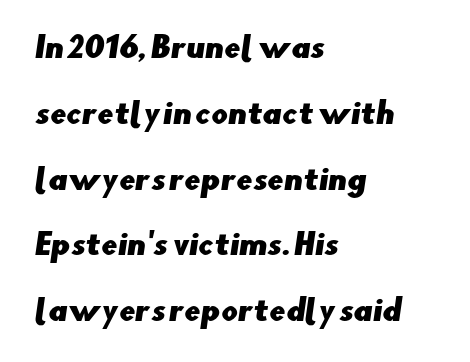
The image shows 29 px sans-serif type; set left-aligned, loose line spacing (2.27x), normal letter spacing, not underlined; low stroke contrast and a small x-height.
